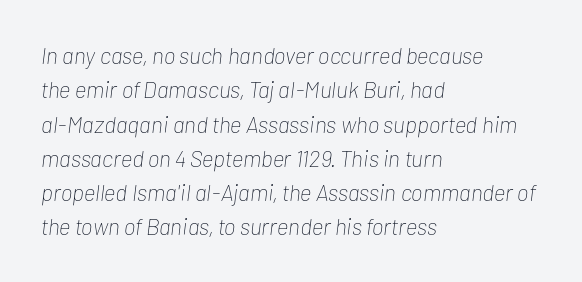
The image shows 23 px text type, italic (leaning right); set left-aligned, normal line spacing (1.49x), normal letter spacing, not underlined.
